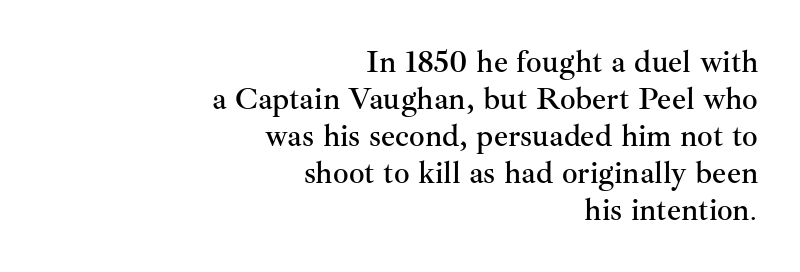
The letters advance in unequal steps, a hallmark of proportional type. You could call the tracking neutral — neither tight nor loose. Check where the strokes stop: tiny serifs finish them off. Layout note: lines flush right.
